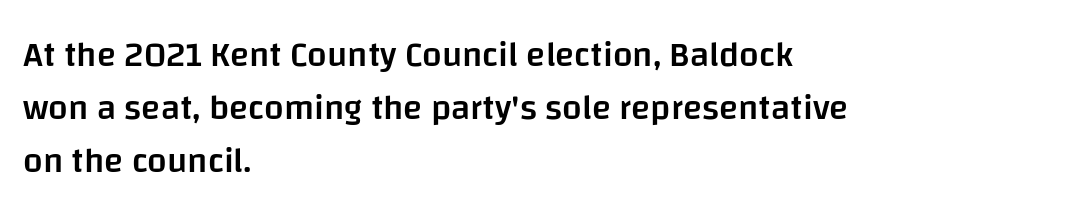
The strokes are fattened partway — semibold, not bold. Grotesque or geometric, the face here clearly has no serifs. Do the characters align in a grid? No, the font is proportional. Type without underlining. Letter spacing: default. The line-height multiplier appears to be the usual default.
